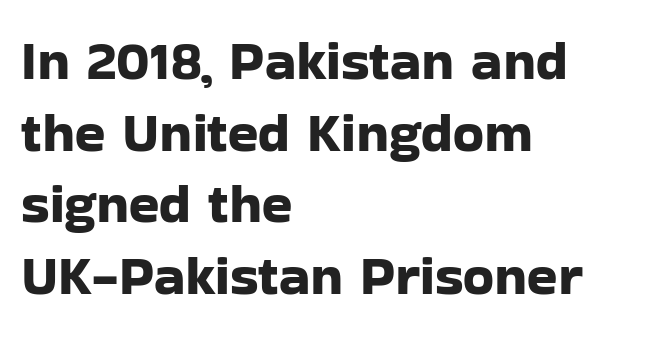
{"serif": "no", "italic": "no", "width": "normal", "stroke_contrast": "low", "x_height": "medium", "monospaced": "no", "underline": "no", "align": "left", "line_spacing": "normal", "line_spacing_ratio": 1.28, "letter_spacing": "normal", "letter_spacing_em": 0.0, "glyph_px": 56}
